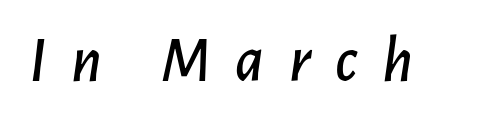
Q: Is the text italic (slanted)? A: Yes, it leans right by about 7 degrees.
Q: Is the text underlined? A: No.
Q: Is the spacing between letters normal or unusually wide? A: Unusually wide.
Q: Width (condensed, normal, or wide)? A: Normal.
Q: Stroke contrast? A: Low.
Q: x-height? A: Medium.
Q: Monospaced? A: No.
